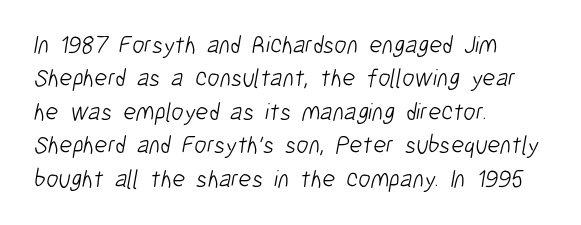
{"bold": "no", "underline": "no", "align": "left", "line_spacing": "normal", "line_spacing_ratio": 1.34, "letter_spacing": "normal", "letter_spacing_em": 0.0, "glyph_px": 25}
